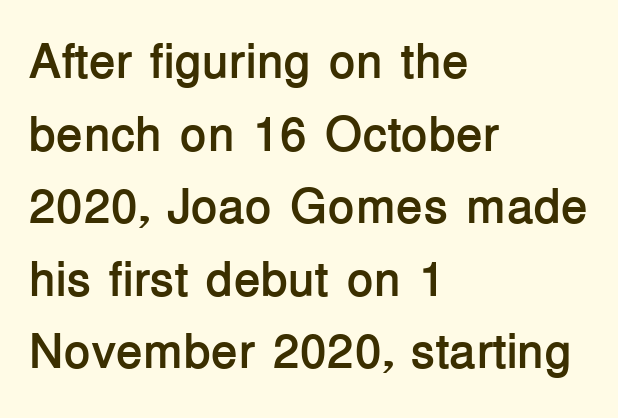
The space between consecutive lines is moderate. Note the varied advance widths — an 'i' is clearly narrower than an 'm'. A classic flush-left, rag-right setting is used for this passage. Style check: upright. Honestly, the letter spacing is just normal — you wouldn't notice it.
